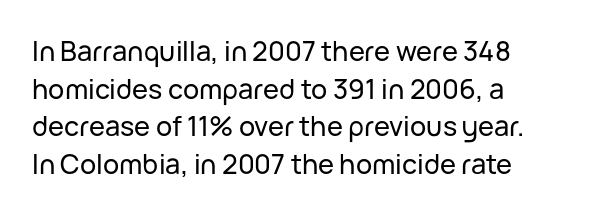
The image shows 27 px text type, upright; set left-aligned, normal line spacing (1.39x), normal letter spacing, not underlined.
